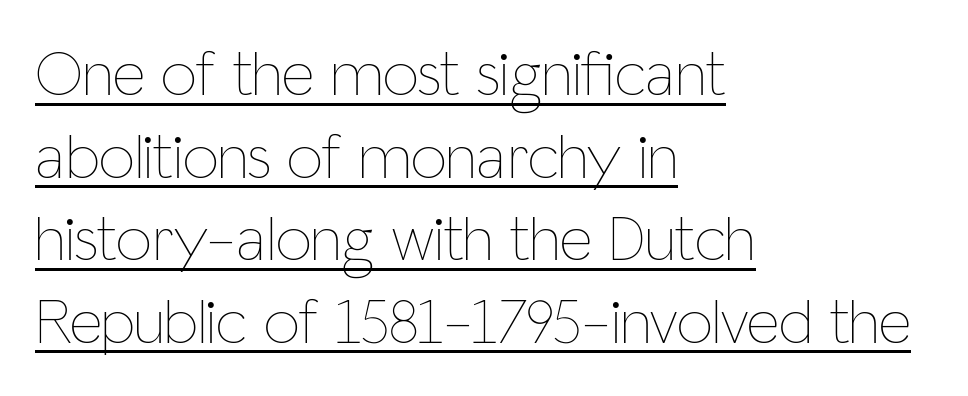
It's the straight-up-and-down kind of type. The rendering keeps characters at their native spacing. The lettering is marked with a stroke running underneath it. Every row of glyphs begins at an identical x-position on the left. Heaviness? Minimal to ordinary, like unemphasized prose.
